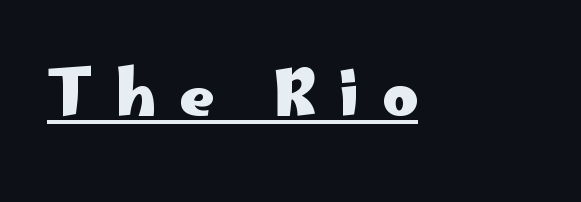
The image shows 61 px heavy, wide sans-serif type, upright; set unusually wide letter spacing (+0.37 em), underlined; low stroke contrast and a small x-height.
